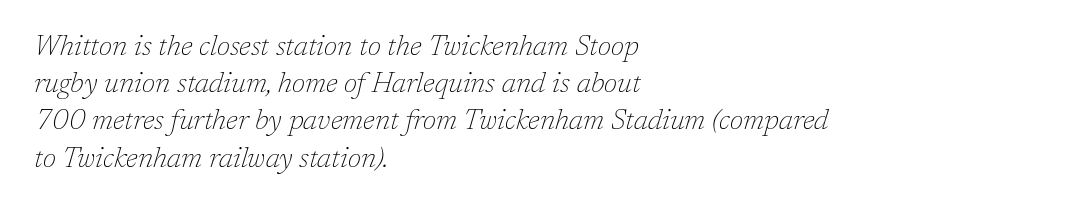
The letterforms sit shoulder to shoulder at normal distance. Look at the bottom of the vertical strokes: they flare into serifs here. Think of a printed novel: that variable character pitch is what you see here. This sample is left-justified, so line endings fall wherever the words run out. In terms of posture, this sample is oblique. Underlining? Definitely not there.
